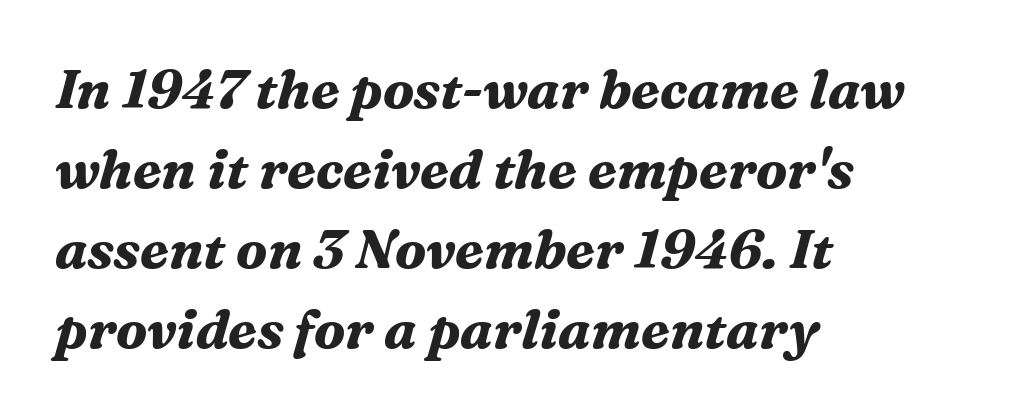
Q: Is the text bold? A: Yes.
Q: Is the text italic (slanted)? A: Yes, it leans right by about 16 degrees.
Q: Is the typeface a serif or a sans-serif typeface? A: Serif.
Q: Is the text underlined? A: No.
Q: How is the paragraph aligned? A: Left-aligned.
Q: Is the spacing between letters normal or unusually wide? A: Normal.
Q: Is the spacing between lines tight, normal or loose? A: Normal.
Q: Width (condensed, normal, or wide)? A: Normal.
Q: Stroke contrast? A: Medium.
Q: x-height? A: Medium.
Q: Monospaced? A: No.
